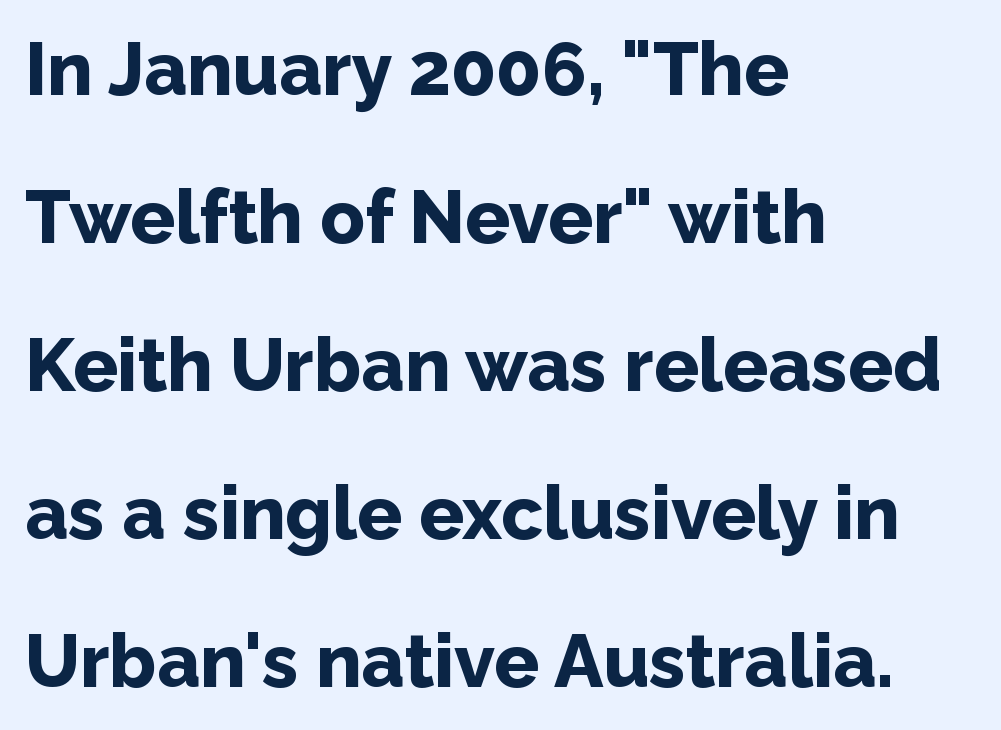
{"serif": "no", "italic": "no", "bold": "yes", "weight": "bold", "width": "normal", "stroke_contrast": "low", "x_height": "medium", "monospaced": "no", "underline": "no", "align": "left", "line_spacing": "loose", "line_spacing_ratio": 2.0, "letter_spacing": "normal", "letter_spacing_em": 0.0, "glyph_px": 74}
